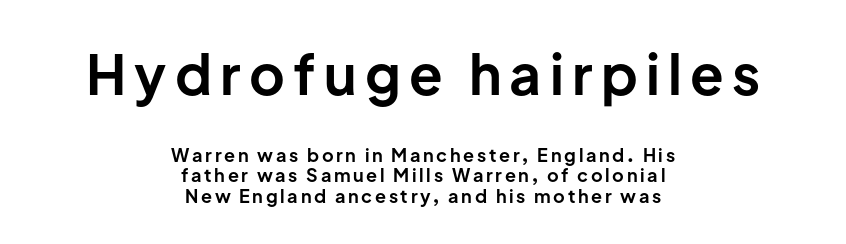
This is roman type, the default non-slanted kind. To sum up the face: it is a sans, with no serifs. The rag falls on both sides of this text block equally. Compared with an ordinary text face, these strokes are far heavier — a full bold. Scale decreases going downward across the two blocks.
